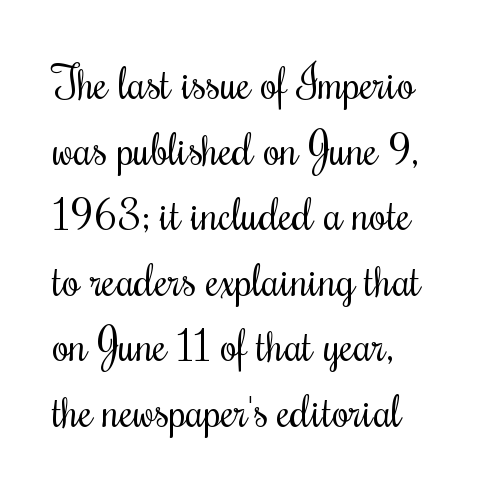
Is the block centered? No — it sits flush against the left margin. Character widths vary here, with narrow letters taking less room than wide ones. Leading: standard. This rendering employs a face with finishing strokes, i.e., a serif.
